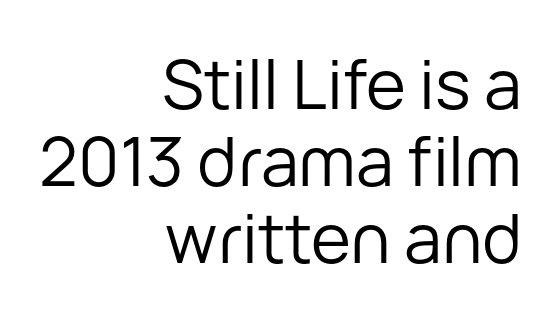
The image shows 68 px regular-weight sans-serif type, upright; set right-aligned, tight line spacing (1.13x), normal letter spacing, not underlined; low stroke contrast and a medium x-height.
